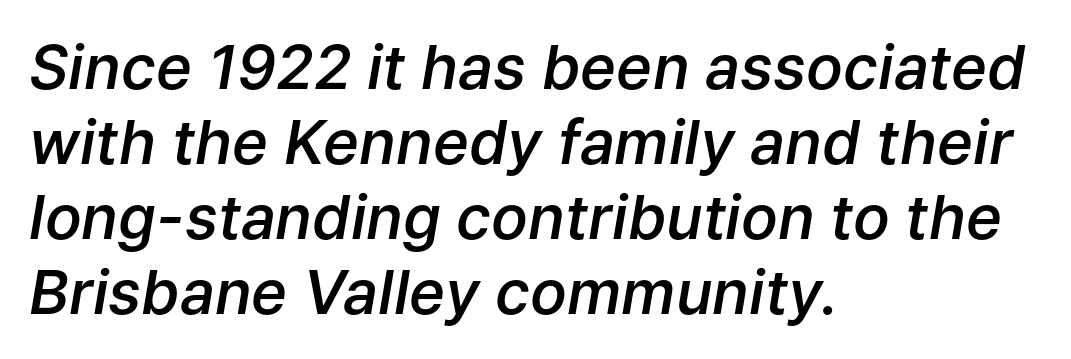
Q: Is the text bold? A: Semi-bold.
Q: Is the text italic (slanted)? A: Yes, it leans right by about 9 degrees.
Q: Is the text underlined? A: No.
Q: How is the paragraph aligned? A: Left-aligned.
Q: Is the spacing between letters normal or unusually wide? A: Normal.
Q: Width (condensed, normal, or wide)? A: Normal.
Q: Stroke contrast? A: Low.
Q: x-height? A: Medium.
Q: Monospaced? A: No.
